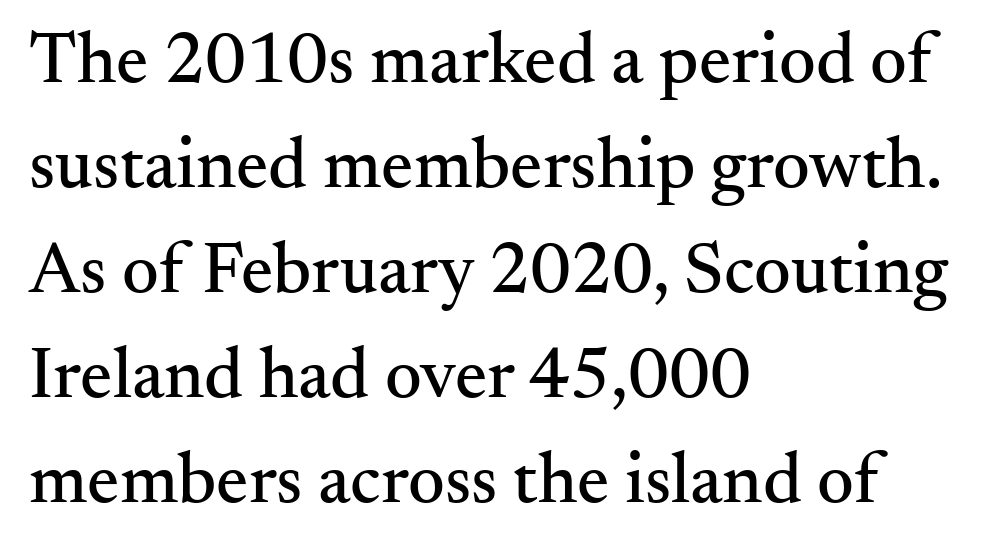
{"serif": "yes", "italic": "no", "width": "normal", "stroke_contrast": "medium", "x_height": "small", "monospaced": "no", "underline": "no", "align": "left", "line_spacing": "normal", "line_spacing_ratio": 1.46, "letter_spacing": "normal", "letter_spacing_em": 0.0, "glyph_px": 72}
